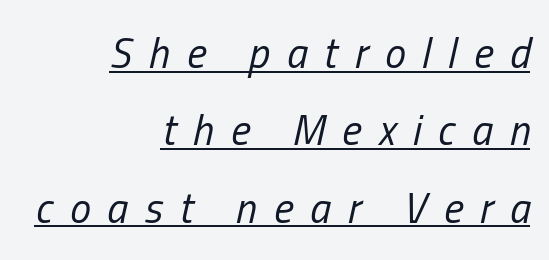
{"italic": "yes", "lean": "right", "slant_degrees": 13, "bold": "no", "weight": "regular", "width": "condensed", "stroke_contrast": "low", "x_height": "medium", "monospaced": "no", "underline": "yes", "align": "right", "line_spacing_ratio": 1.84, "letter_spacing": "wide", "letter_spacing_em": 0.4, "glyph_px": 42}
